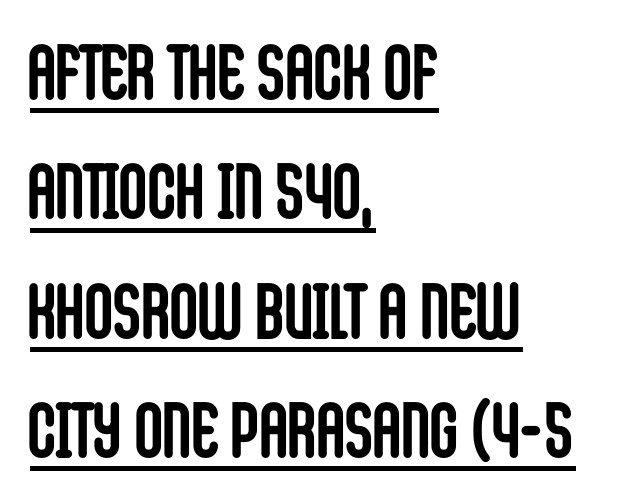
Q: Is the text bold? A: Yes.
Q: Is the text italic (slanted)? A: No, it is upright.
Q: Is the typeface a serif or a sans-serif typeface? A: Sans-serif.
Q: Is the text underlined? A: Yes.
Q: How is the paragraph aligned? A: Left-aligned.
Q: Is the spacing between letters normal or unusually wide? A: Normal.
Q: Is the spacing between lines tight, normal or loose? A: Normal.
Q: Width (condensed, normal, or wide)? A: Condensed.
Q: Stroke contrast? A: Low.
Q: x-height? A: Large.
Q: Monospaced? A: No.
